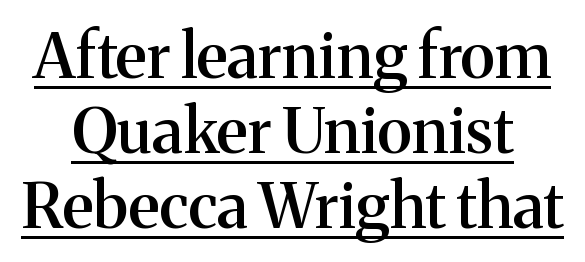
Is this a fixed-width face? No — the glyphs have proportional, varying widths. The font is running at a semibold setting, under full bold. The font family rendered here belongs to the serif group. This is roman type, the default non-slanted kind. Underline: present.
